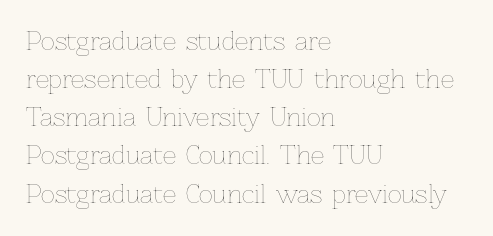
Q: Is the text bold? A: No.
Q: Is the text italic (slanted)? A: No, it is upright.
Q: Is the text underlined? A: No.
Q: How is the paragraph aligned? A: Left-aligned.
Q: Is the spacing between letters normal or unusually wide? A: Normal.
Q: Is the spacing between lines tight, normal or loose? A: Normal.
